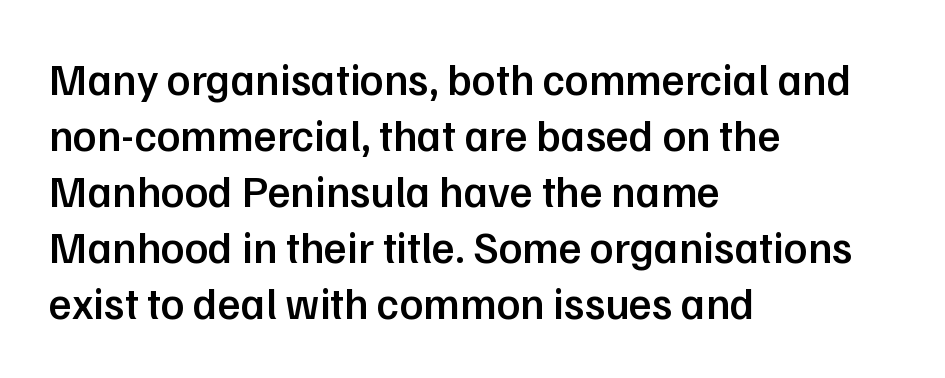
If you drew a line through each stem, it would be perfectly vertical. The passage shown has conventional tracking throughout. This sample uses a sans-serif face. Baseline-to-baseline distance is the conventional proportion of letter height.
